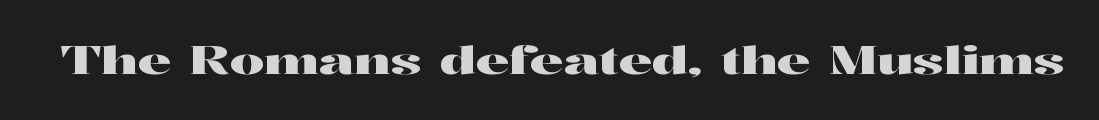
It's the straight-up-and-down kind of type. These lines are rendered in a variable-pitch font. Observe the ordinary spacing: letters are neighbours, not strangers. Descender tails drop into unmarked territory. The passage shown is typeset with a serif family.
